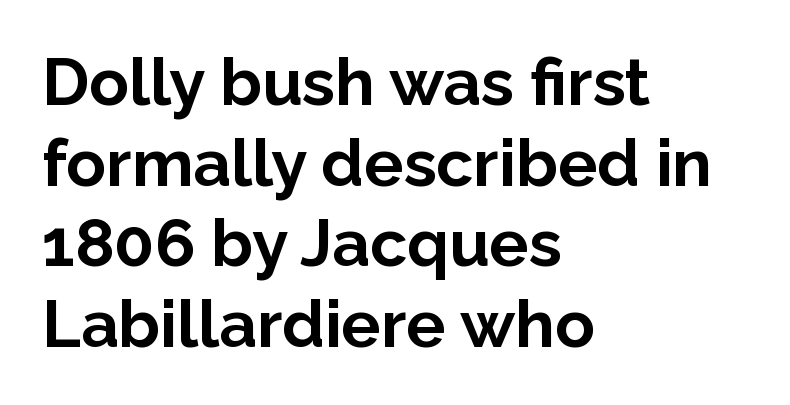
Rendered with straight, roman letterforms. Nobody touched the tracking dial on this one. To sum up the face: it is a sans, with no serifs. The compositor pushed each line to the left boundary. This sample has the flowing, uneven cadence of proportional lettering. How heavy is the stroke? Heavy — this is a bold.
